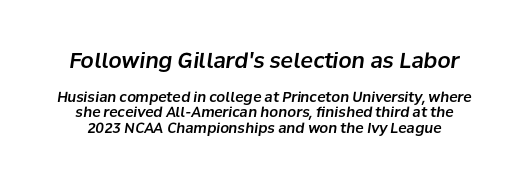
{"italic": "yes", "lean": "right", "slant_degrees": 8, "underline": "no", "line_spacing": "tight", "line_spacing_ratio": 1.13, "letter_spacing": "normal", "letter_spacing_em": 0.0, "larger_block": "first", "size_ratio": 1.5, "glyph_px": 21}
